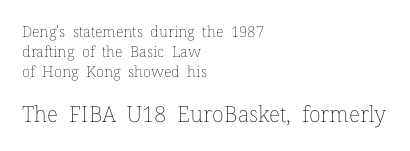
Which chunk is bigger? The second one — the bottom block dwarfs the top. The face used here is rendered with its standard letterfit. Vertical strokes here are truly vertical. The paragraph shown leans on its left margin. These lines sit exactly where default settings would place them. The strokes carry an ordinary text weight at most.
